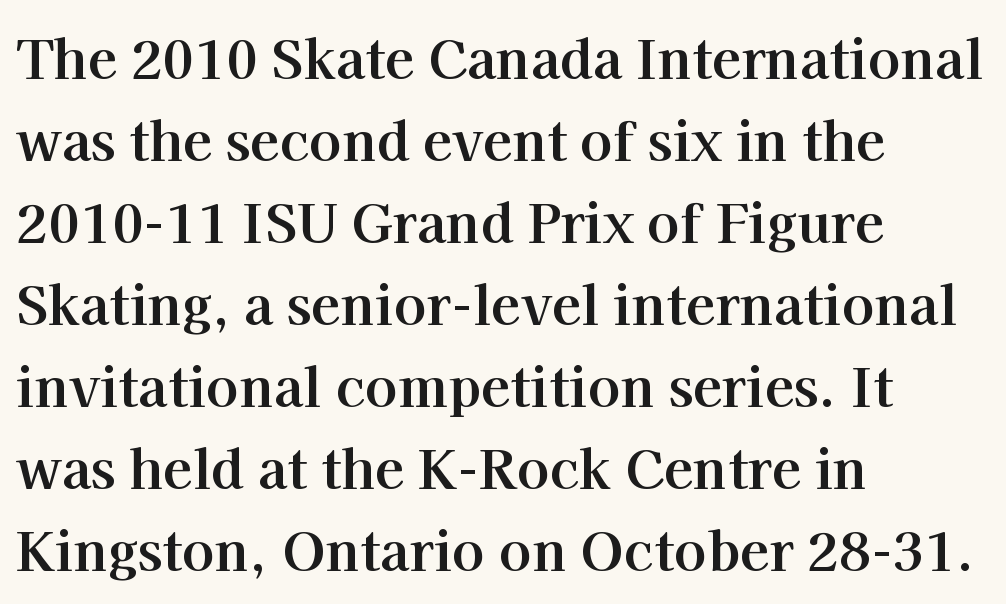
The paragraph has a hard left edge and a soft right edge. The typography opts for an upright posture over an oblique one. Each letter keeps its own natural width here, so spacing adapts to shape. Beneath every word, the page is bare. Old-style or modern, the face here clearly has serifs. Normally led — the rows are evenly, conventionally spaced.
